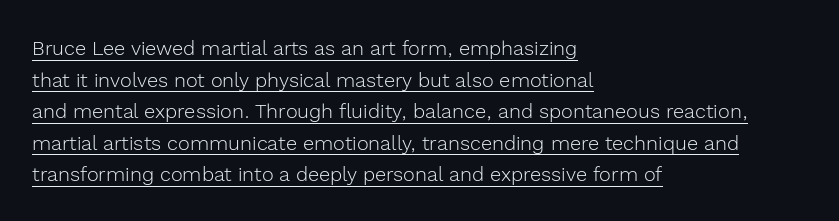
The letters stand upright; this is a roman face. No heavy texture on the line: the type isn't bold. In terms of leading, this rendering sits right in the middle. In CSS terms this would be text-align: left. How are the letters spaced? Ordinarily, with no added tracking. The glyphs are accompanied by a horizontal stroke just below them.
